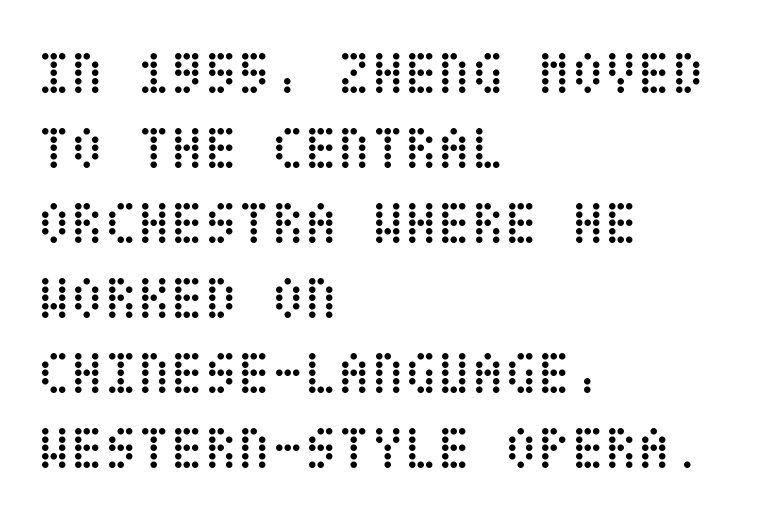
The passage shown is not bold in any degree. Glyph-to-glyph distance matches everyday printed text. Vertical strokes here are truly vertical. Descenders hang freely into open space.
